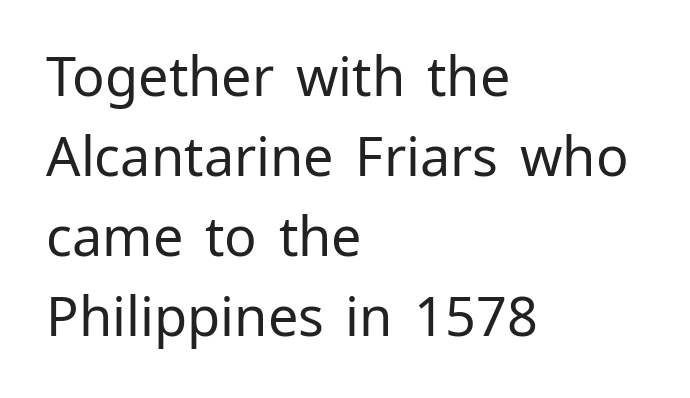
Q: Is the text bold? A: No.
Q: Is the text italic (slanted)? A: No, it is upright.
Q: Is the typeface a serif or a sans-serif typeface? A: Sans-serif.
Q: Is the text underlined? A: No.
Q: How is the paragraph aligned? A: Left-aligned.
Q: Is the spacing between letters normal or unusually wide? A: Normal.
Q: Is the spacing between lines tight, normal or loose? A: Normal.
Q: Width (condensed, normal, or wide)? A: Normal.
Q: Stroke contrast? A: Low.
Q: x-height? A: Medium.
Q: Monospaced? A: No.
